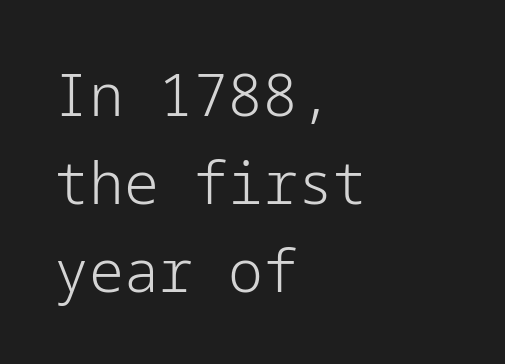
Q: Is the text bold? A: No.
Q: Is the text italic (slanted)? A: No, it is upright.
Q: Is the typeface a serif or a sans-serif typeface? A: Sans-serif.
Q: Is the text underlined? A: No.
Q: How is the paragraph aligned? A: Left-aligned.
Q: Is the spacing between letters normal or unusually wide? A: Normal.
Q: Is the spacing between lines tight, normal or loose? A: Normal.
Q: Width (condensed, normal, or wide)? A: Normal.
Q: Stroke contrast? A: Low.
Q: x-height? A: Medium.
